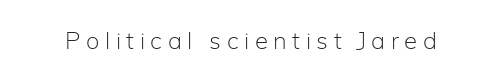
Letters rest on an invisible, unmarked baseline. Think standard paragraph weight, or any step lighter than that. Does the lettering tilt? It doesn't — this is upright. Words appear elongated and porous because spacing is wide.
